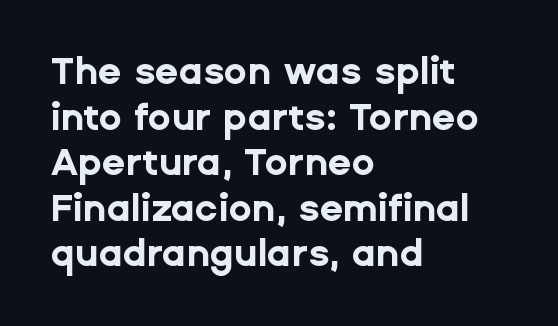
In terms of posture, this sample is upright. Nobody drew a line under any word here. Short note: letters normally spaced. These lines are rendered in a variable-pitch font. The font is running at its bold setting.
